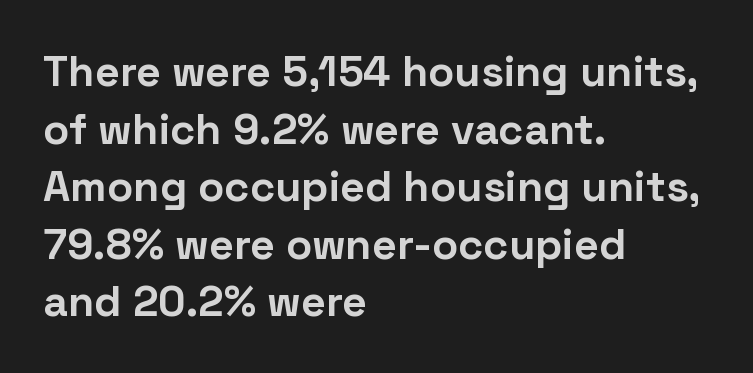
Q: Is the text bold? A: Yes.
Q: Is the text italic (slanted)? A: No, it is upright.
Q: Is the typeface a serif or a sans-serif typeface? A: Sans-serif.
Q: Is the text underlined? A: No.
Q: How is the paragraph aligned? A: Left-aligned.
Q: Is the spacing between letters normal or unusually wide? A: Normal.
Q: Is the spacing between lines tight, normal or loose? A: Normal.
Q: Width (condensed, normal, or wide)? A: Normal.
Q: Stroke contrast? A: Low.
Q: x-height? A: Medium.
Q: Monospaced? A: No.
